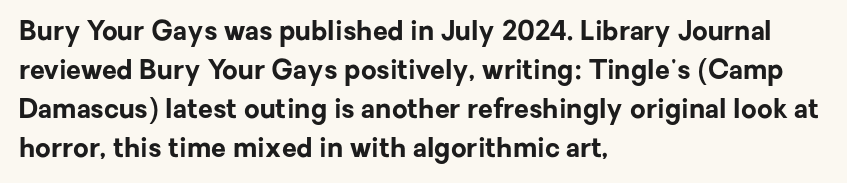
Line starts are locked; line ends wander. On the weight axis this lands at bold, roughly 700. Italic: no, the glyphs are upright roman. Glance below the letters and you will spot only blank space.
